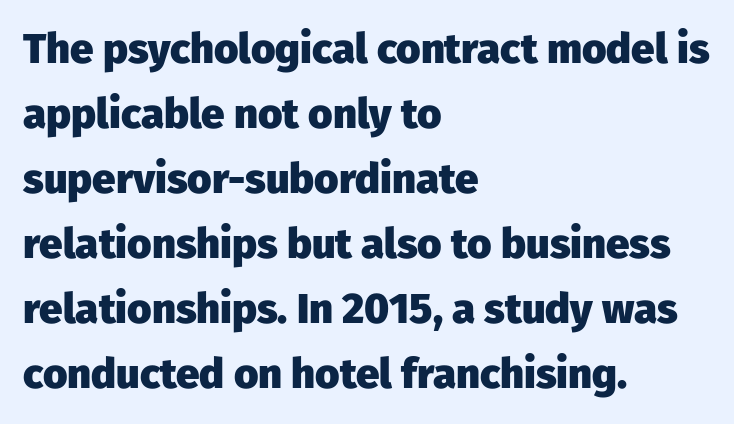
The image shows 42 px heavy sans-serif type, upright; set left-aligned, normal line spacing (1.55x), normal letter spacing, not underlined; low stroke contrast and a medium x-height.
